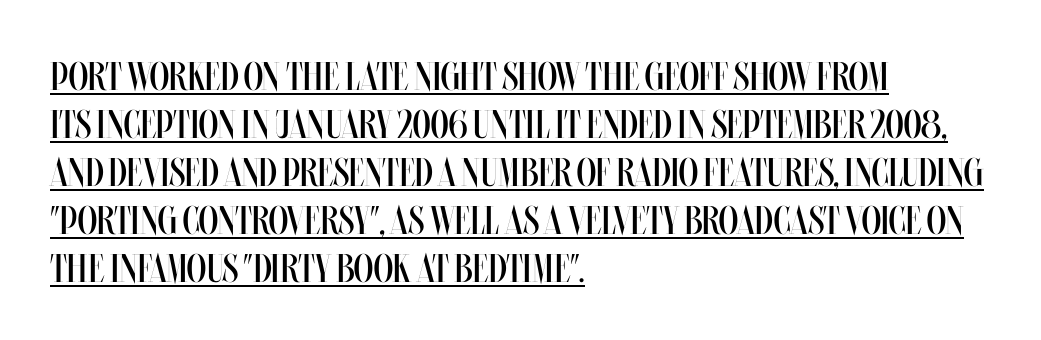
Italic? Not at all — the glyphs are vertical. No heavy texture on the line: the type isn't bold. The string is rendered with underlining switched on. You could not count columns in this text — the font is proportionally spaced. Does extra space separate the letters? No, they use regular spacing. Reading down the block, your eye returns to a fixed left position each line.
